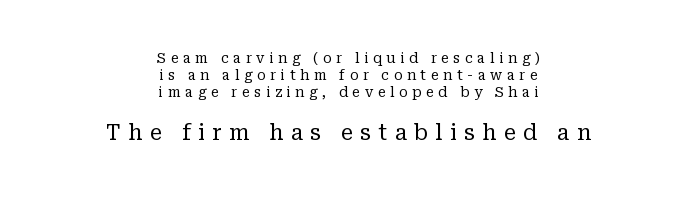
The specimen omits any rule beneath the text block's lines. Look at the glyph heights: the lower group is clearly the bigger setting. Observe the wide spacing: letters keep a clear distance from each other. A light-to-regular cut is what we see here. Short and long lines alike share a common midpoint.
